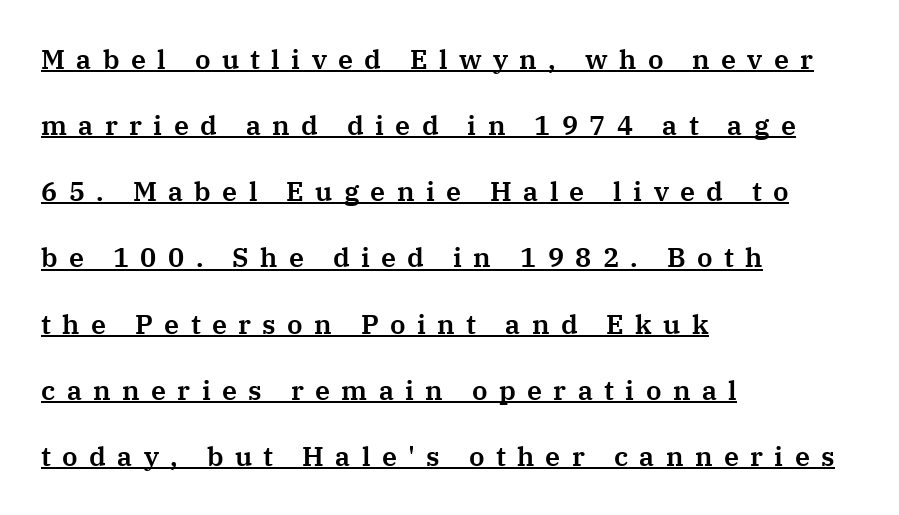
Q: Is the text italic (slanted)? A: No, it is upright.
Q: Is the text underlined? A: Yes.
Q: How is the paragraph aligned? A: Left-aligned.
Q: Is the spacing between letters normal or unusually wide? A: Unusually wide.
Q: Is the spacing between lines tight, normal or loose? A: Loose.
